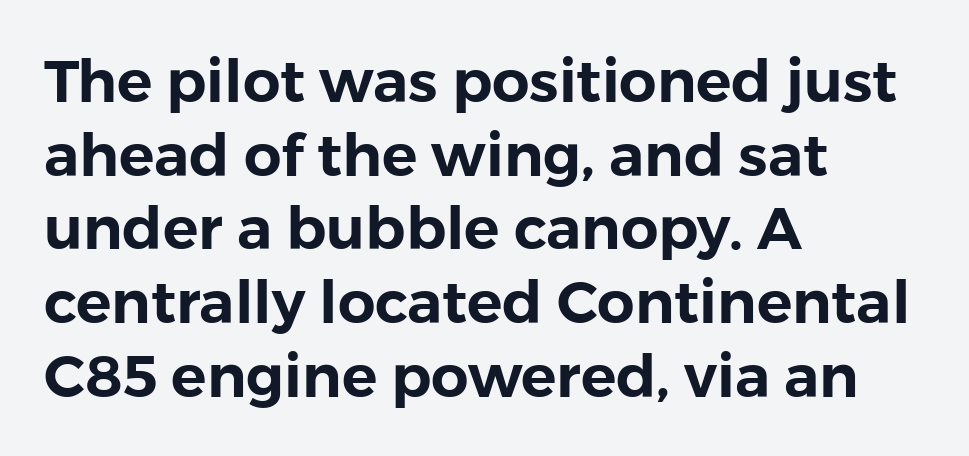
The letters carry no serifs — their stems end cleanly without finishing strokes. The vertical gap from one line to the next is medium. Which margin do the lines hug? The left one — the right edge is uneven. The passage shown is typed in a proportional face where columns would drift. The specimen omits any rule beneath the text block's lines. Nobody touched the tracking dial on this one.
